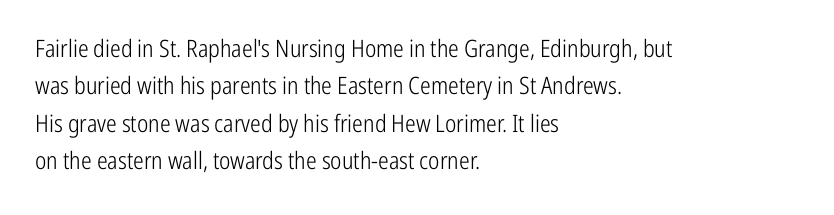
Evenly set lines give the paragraph a standard silhouette. Here the glyphs are tracked normally, forming tight word shapes. Rule under the text: the space is simply empty. Italic? Not at all — the glyphs are vertical. These glyphs show unthickened strokes, regular width or finer.
